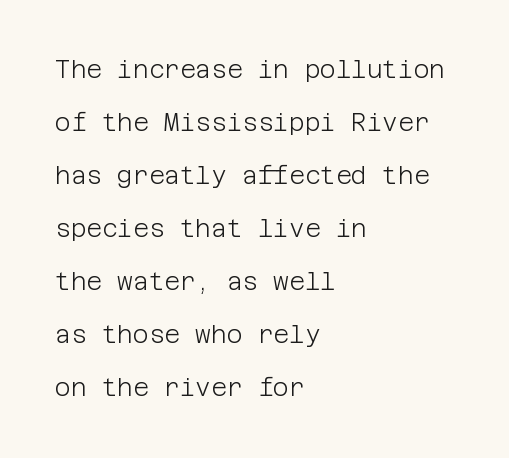
The image shows 24 px text type, upright; set left-aligned, loose line spacing (2.21x), normal letter spacing, not underlined.
